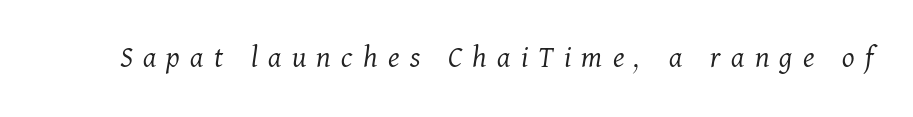
Q: Is the text bold? A: No.
Q: Is the text italic (slanted)? A: Yes, it leans right by about 11 degrees.
Q: Is the typeface a serif or a sans-serif typeface? A: Serif.
Q: Is the text underlined? A: No.
Q: Is the spacing between letters normal or unusually wide? A: Unusually wide.
Q: Width (condensed, normal, or wide)? A: Normal.
Q: Stroke contrast? A: Medium.
Q: x-height? A: Medium.
Q: Monospaced? A: No.
